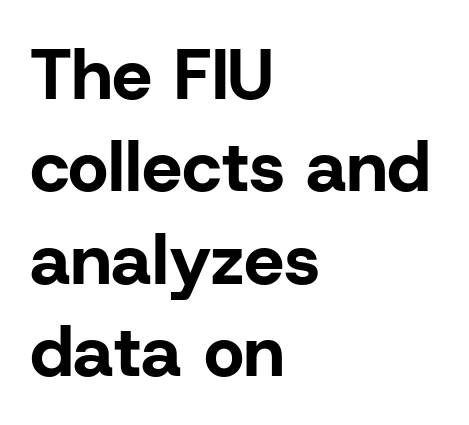
The strokes are fattened all the way to bold. Is this a fixed-width face? No — the glyphs have proportional, varying widths. Italic: no, the glyphs are upright roman. In CSS terms this would be text-align: left. These lines sit exactly where default settings would place them.
